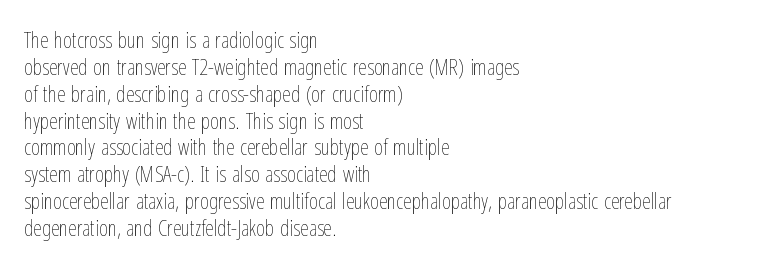
{"italic": "no", "bold": "no", "underline": "no", "align": "left", "line_spacing_ratio": 1.22, "letter_spacing": "normal", "letter_spacing_em": 0.0, "glyph_px": 22}
